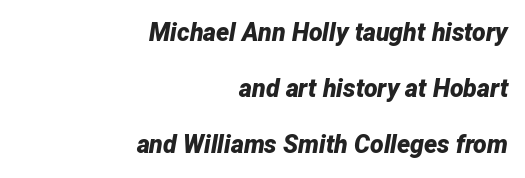
The image shows 25 px bold type, italic (leaning right); set right-aligned, loose line spacing (2.25x), normal letter spacing, not underlined.
